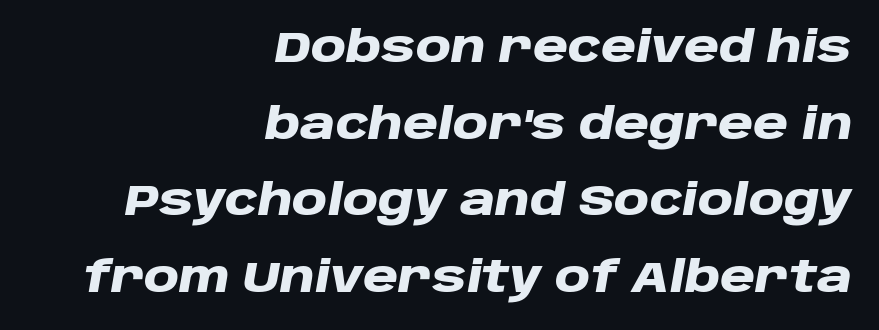
The area under the type is left untouched. Think of a printed novel: that variable character pitch is what you see here. Heavy-handed strokes throughout: this text is bold. The face used here is rendered with its standard letterfit. Notice how the passage keeps a crisp vertical edge on the right only.
